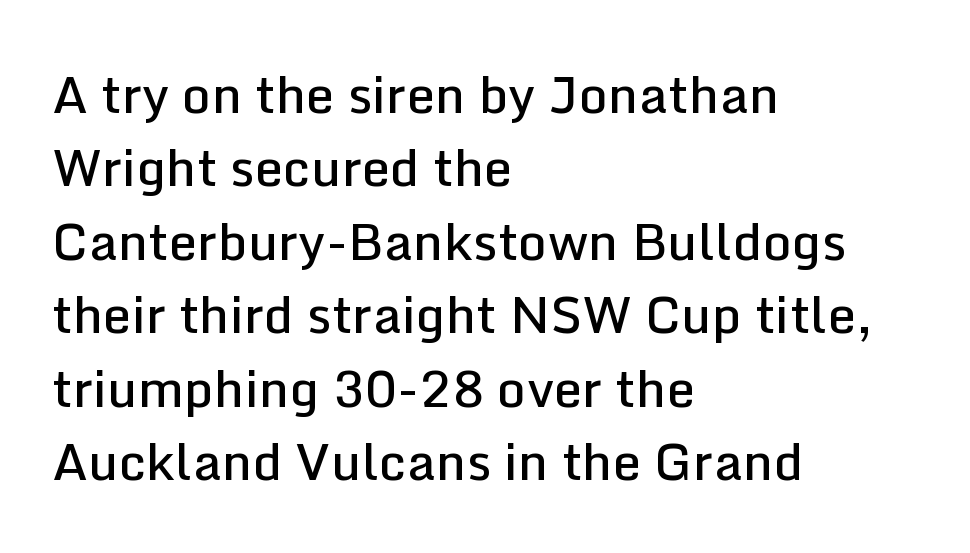
Classification — sans serif. Line spacing here is normal. Words appear dense and cohesive because spacing is normal. The specimen reads as upright at a glance.
